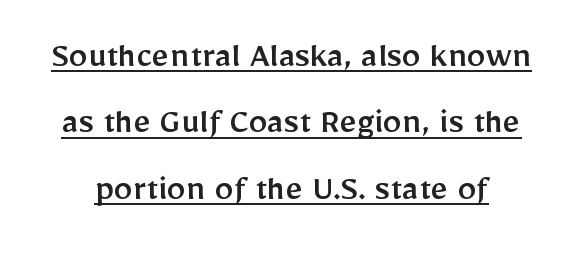
Unlike a traditional serif, this face leaves its strokes unadorned. Compared with undecorated copy, this sample adds a rule below the words. Ordinary non-slanted type is in use. You could not count columns in this text — the font is proportionally spaced. The tracking reads as untouched default to a designer's eye.
